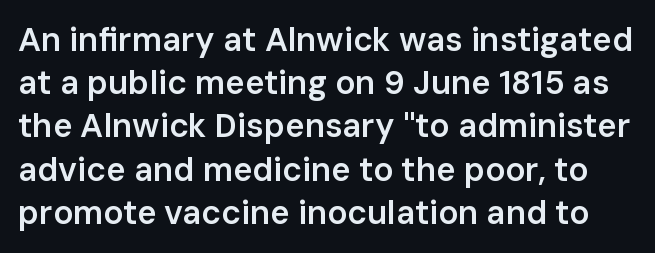
Here the designer chose a conventional face with non-uniform glyph widths. Spacing between characters is what you'd get straight out of the box. Examine the stroke ends and you'll find no serifs. The foot of each line stays bare and open.
